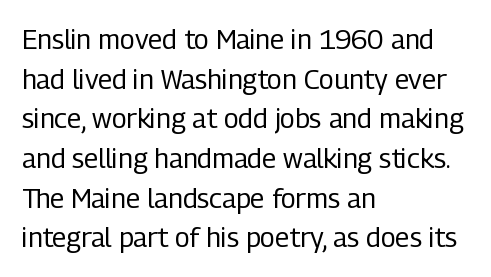
Notice how descenders clear the ascenders below comfortably — that's standard leading. Inter-character spacing is left at the font's built-in metrics. Bare-footed words on every line. The strokes are not fattened; the text isn't bold. A student would call this left alignment; a typographer would say flush left, rag right.
